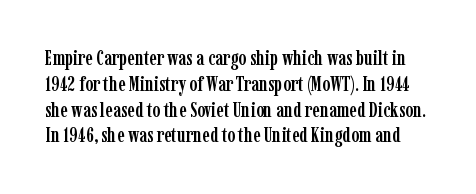
{"italic": "no", "underline": "no", "line_spacing_ratio": 1.23, "letter_spacing": "normal", "letter_spacing_em": 0.0, "glyph_px": 21}
